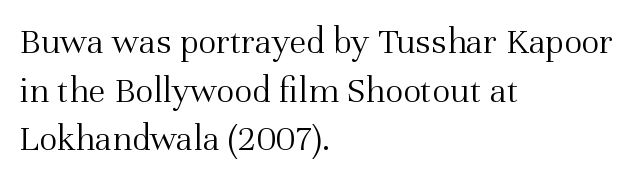
The image shows 38 px light serif type, upright; set left-aligned, normal line spacing (1.28x), normal letter spacing, not underlined; medium stroke contrast and a medium x-height.
